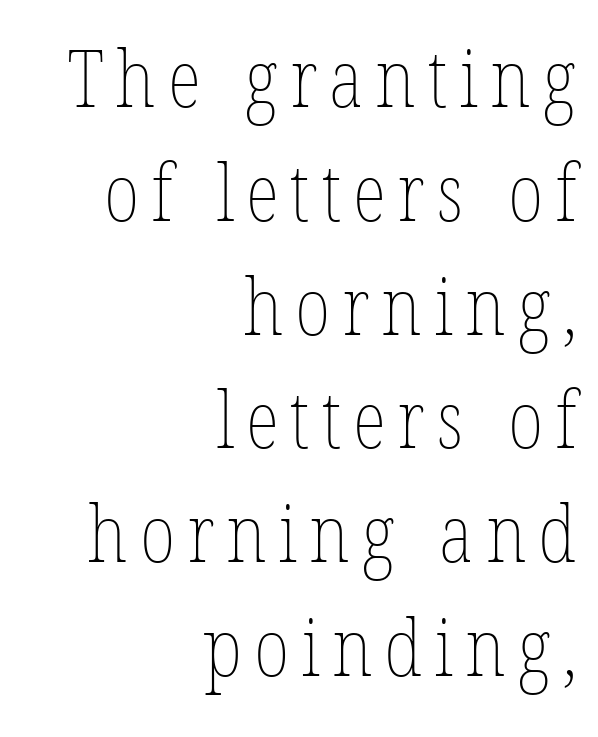
Typeset ragged left — the right edge is the straight one. Do the characters align in a grid? No, the font is proportional. The gap between lines stays unmarked. It's the straight-up-and-down kind of type. The font sits on the lighter half of the weight spectrum, regular included.
